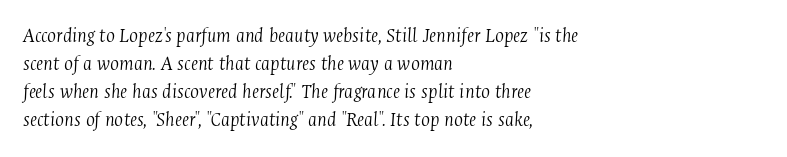
The image shows 21 px text type, italic (leaning right); set left-aligned, normal line spacing (1.34x), normal letter spacing, not underlined.
